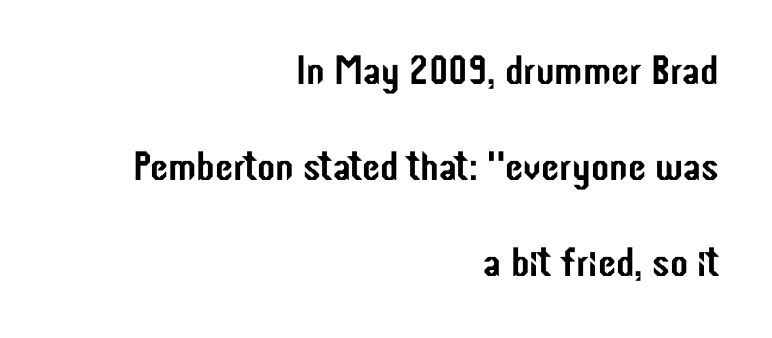
{"serif": "no", "italic": "no", "width": "condensed", "stroke_contrast": "low", "x_height": "medium", "monospaced": "no", "underline": "no", "align": "right", "line_spacing": "loose", "line_spacing_ratio": 2.34, "letter_spacing": "normal", "letter_spacing_em": 0.0, "glyph_px": 41}
